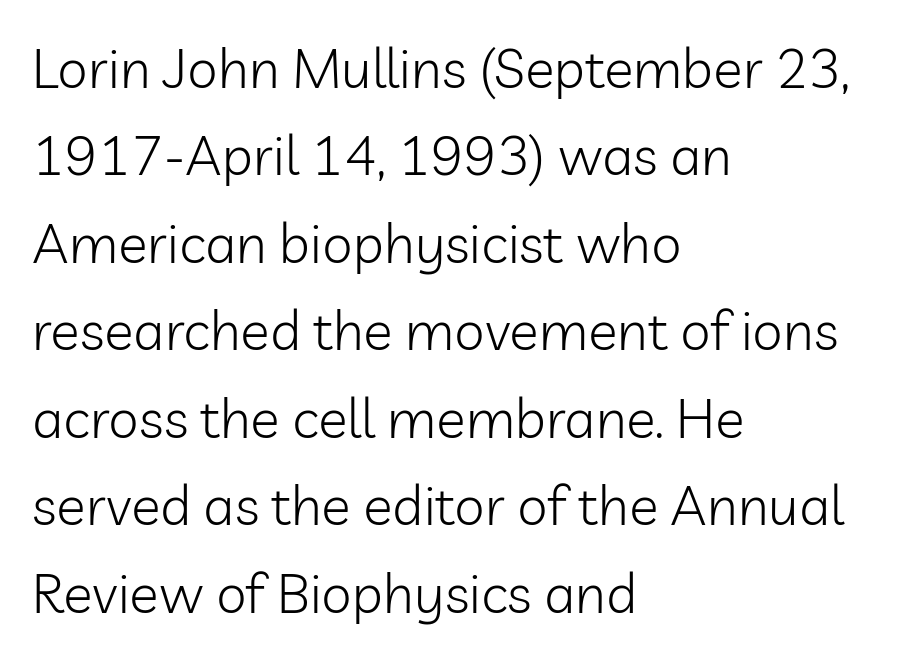
The image shows 55 px light sans-serif type, upright; set left-aligned, normal line spacing (1.59x), normal letter spacing, not underlined; low stroke contrast and a medium x-height.
